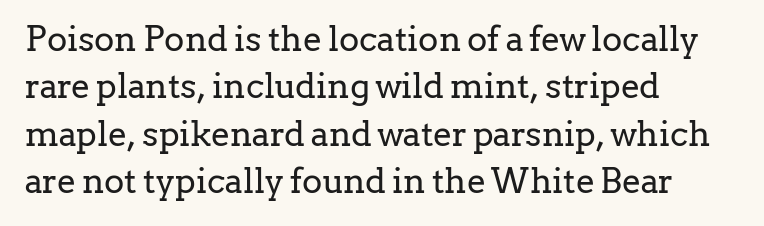
{"serif": "yes", "italic": "no", "bold": "no", "weight": "regular", "width": "normal", "stroke_contrast": "low", "x_height": "medium", "monospaced": "no", "underline": "no", "align": "left", "line_spacing": "normal", "line_spacing_ratio": 1.39, "letter_spacing": "normal", "letter_spacing_em": 0.0, "glyph_px": 34}
